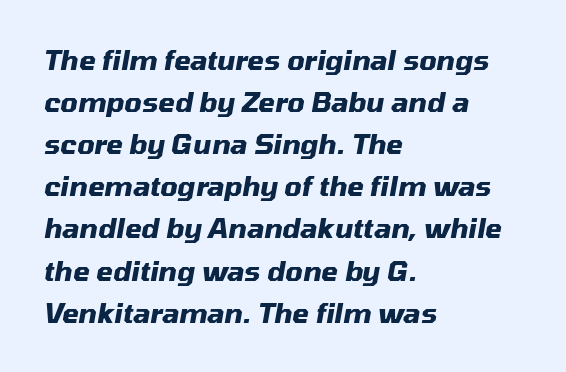
The image shows 27 px bold type, italic (leaning right); set left-aligned, normal line spacing (1.56x), normal letter spacing, not underlined.
